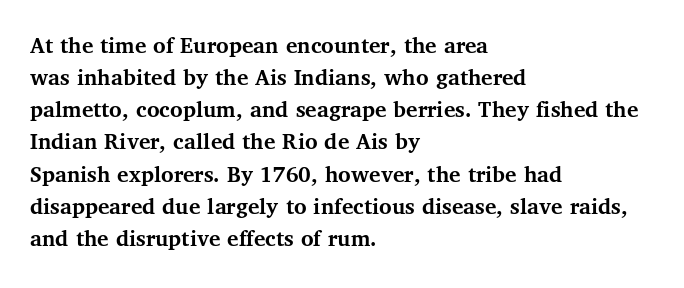
{"italic": "no", "bold": "yes", "underline": "no", "align": "left", "line_spacing": "normal", "line_spacing_ratio": 1.34, "letter_spacing": "normal", "letter_spacing_em": 0.0, "glyph_px": 24}
